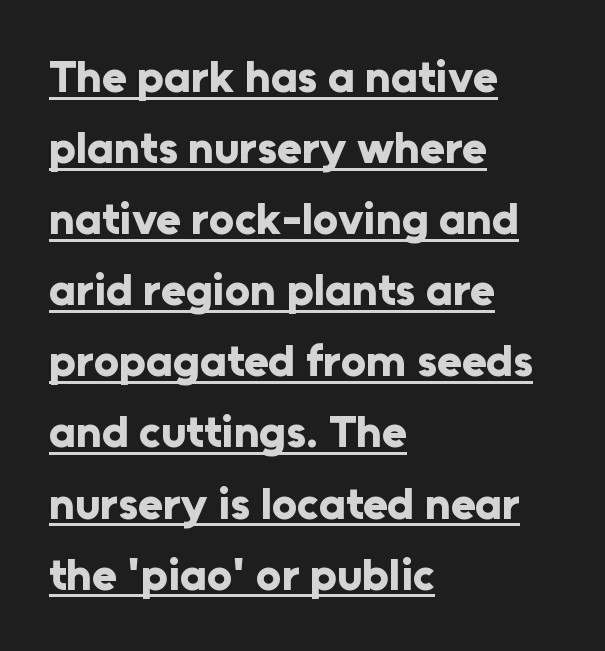
A rule runs beneath these lines of type. Character widths vary here, with narrow letters taking less room than wide ones. Designer's note — italics off, roman on. The face used here has the dense, thick strokes of a bold. This sample uses plain, unmodified letter spacing. This rendering uses left alignment, leaving the right contour irregular.
